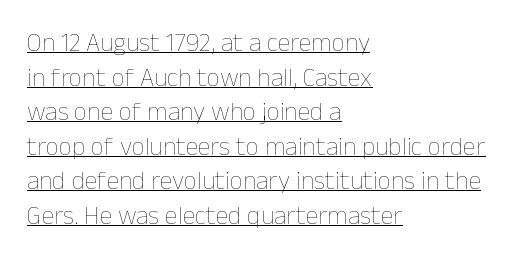
Q: Is the text bold? A: No.
Q: Is the text italic (slanted)? A: No, it is upright.
Q: Is the text underlined? A: Yes.
Q: How is the paragraph aligned? A: Left-aligned.
Q: Is the spacing between letters normal or unusually wide? A: Normal.
Q: Is the spacing between lines tight, normal or loose? A: Normal.
